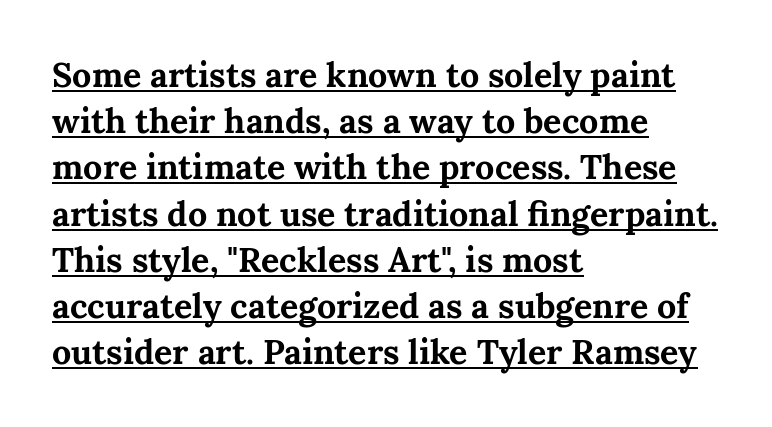
The image shows 34 px bold serif type, upright; set left-aligned, normal line spacing (1.36x), normal letter spacing, underlined; medium stroke contrast and a medium x-height.
